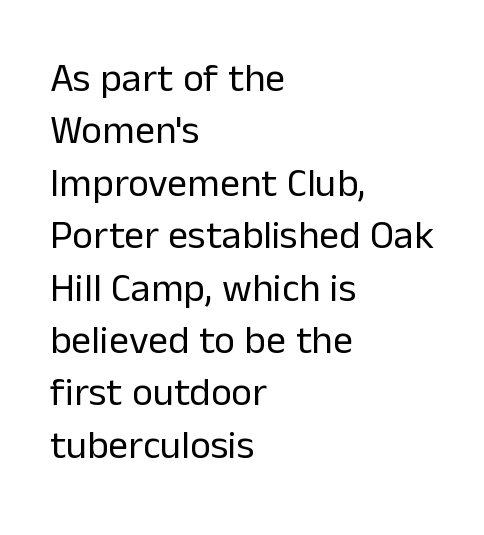
The image shows 40 px regular-weight sans-serif type, upright; set left-aligned, normal line spacing (1.31x), normal letter spacing, not underlined; low stroke contrast and a medium x-height.
